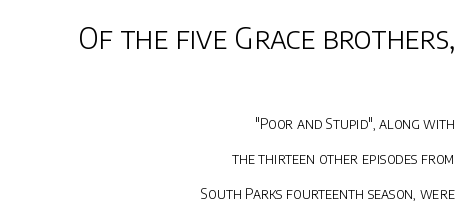
A typesetter would mark this as roman, not italic. The passage shown has conventional tracking throughout. Think standard paragraph weight, or any step lighter than that. The ragged edge is on the left, which tells us the setting is flush right.
